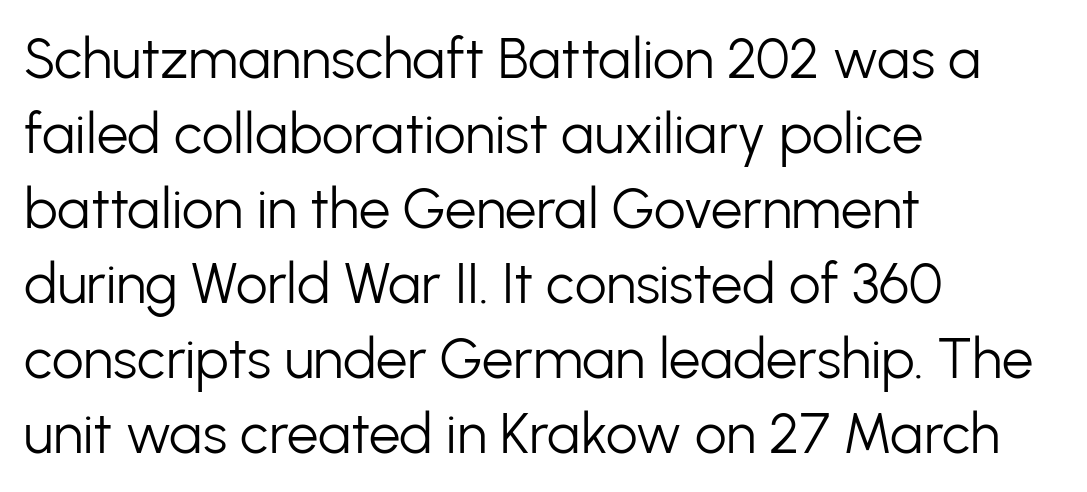
Serifs: no, the terminals of the letterforms are clean. The lines are quadded left. Clear beneath every line of the passage. Heft: none added — not bold. The font's upright variant was chosen for this text.
